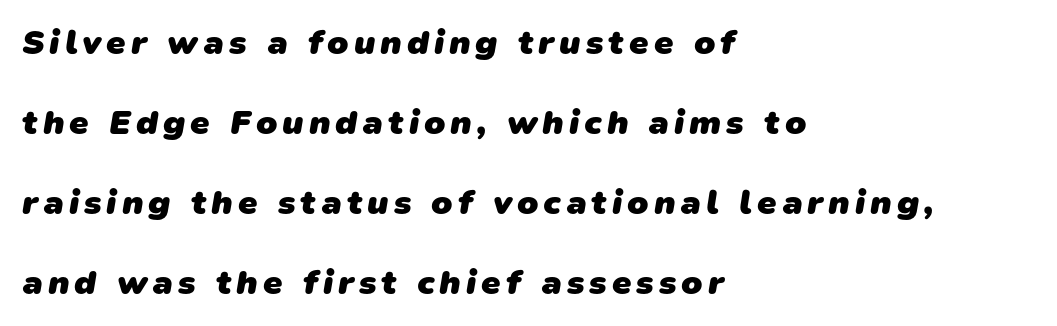
The passage shown is typed in a proportional face where columns would drift. Does the type have serifs? No, each stem ends abruptly. The gap between lines stays unmarked. Rows of type keep a wide berth in the vertical direction. Casual observation: everything's shoved over to the left. A dark, heavy texture on the line: the type is bold.
